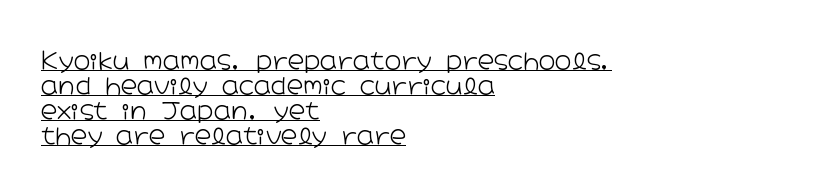
The image shows 23 px text type, upright; set left-aligned, tight line spacing (1.08x), normal letter spacing, underlined.
